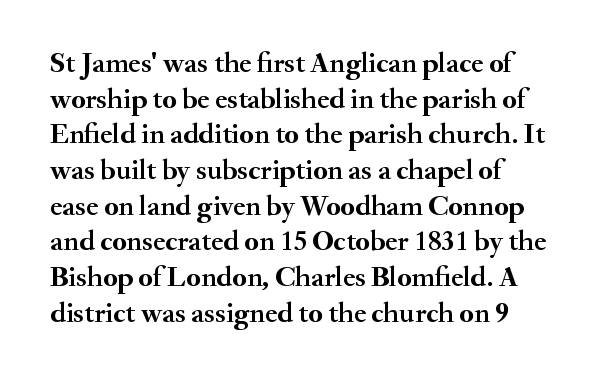
The passage shown is typed in a proportional face where columns would drift. The sample has been set heavy, in full bold. These lines keep a tight, regular rhythm from letter to letter. Is this a sans? No — the strokes have serifs.
